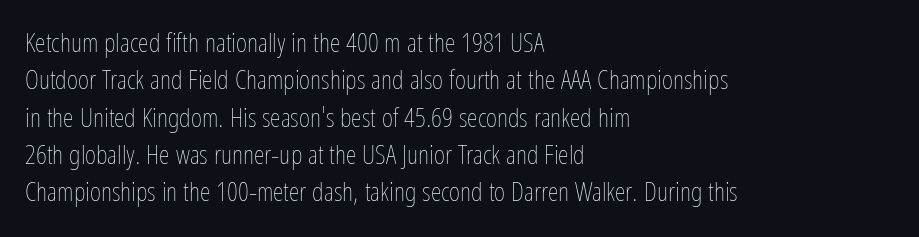
Interline gaps are of average width in this sample. Inter-character spacing is left at the font's built-in metrics. If you drew a line through each stem, it would be perfectly vertical. Words float on clear page, feet unadorned. Each line starts at the same left margin while the right side varies.
